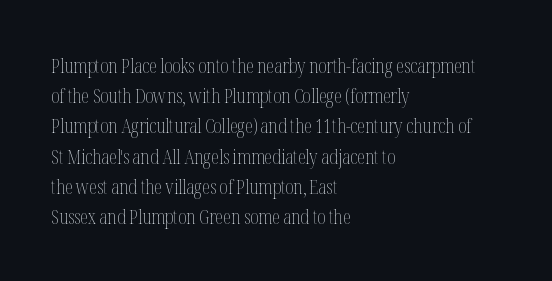
The image shows 20 px text type, upright; set left-aligned, normal line spacing (1.51x), normal letter spacing, not underlined.
